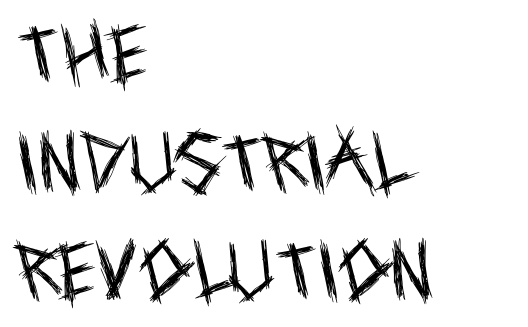
The image shows 65 px regular-weight, condensed sans-serif type, upright; set left-aligned, normal line spacing (1.67x), normal letter spacing, not underlined; a large x-height.
